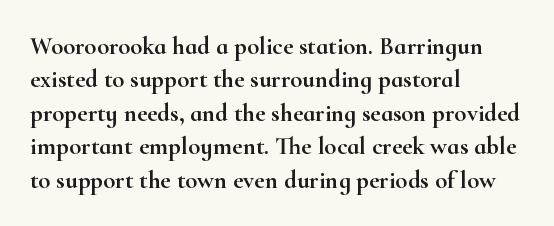
Q: Is the text italic (slanted)? A: No, it is upright.
Q: Is the text underlined? A: No.
Q: How is the paragraph aligned? A: Left-aligned.
Q: Is the spacing between letters normal or unusually wide? A: Normal.
Q: Is the spacing between lines tight, normal or loose? A: Normal.
